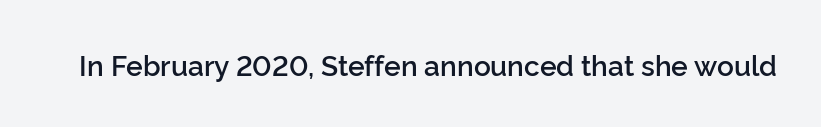
A bit beefed up — I'd call it semibold rather than bold. Look at the tracking — it's just the regular setting, nothing added. The space beneath each line is pristine and unruled. Varying glyph widths throughout — classic text-font behaviour. Typographically, this falls in the sans-serif category.
